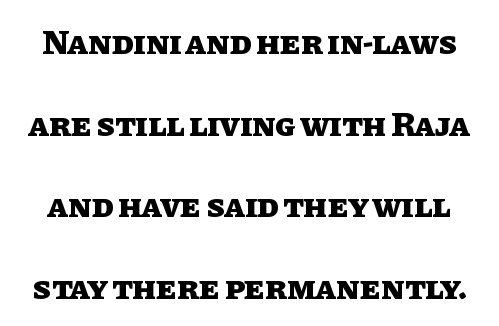
Each letter keeps its own natural width here, so spacing adapts to shape. Short note: letters normally spaced. How would I describe the line gaps? Wide and relaxed. The passage shown is emphatically bold. Each row of text sits above clean, open space.
